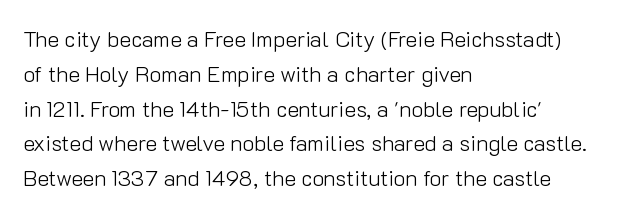
All the whitespace from short lines collects on the right. No extra tracking has been applied to these lines. Characters remain perfectly vertical along every line. The space beneath each line is pristine and unruled. Vertical stems look standard width or narrower in stroke.
